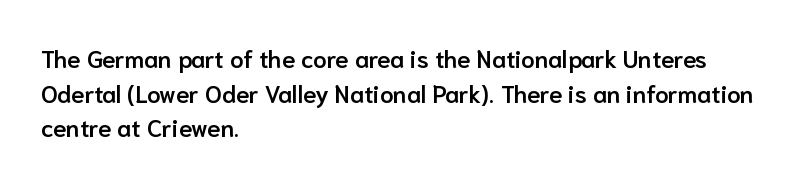
The image shows 24 px text type, upright; set left-aligned, normal line spacing (1.44x), normal letter spacing, not underlined.
